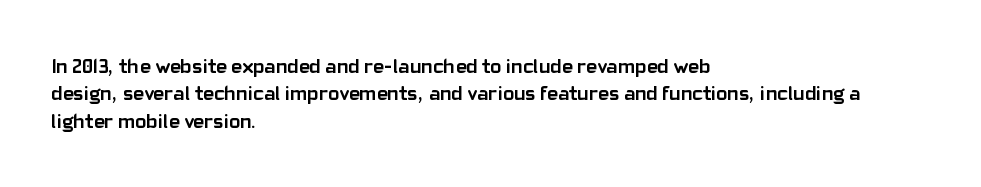
{"italic": "no", "bold": "yes", "underline": "no", "align": "left", "line_spacing": "normal", "line_spacing_ratio": 1.3, "letter_spacing": "normal", "letter_spacing_em": 0.0, "glyph_px": 21}
